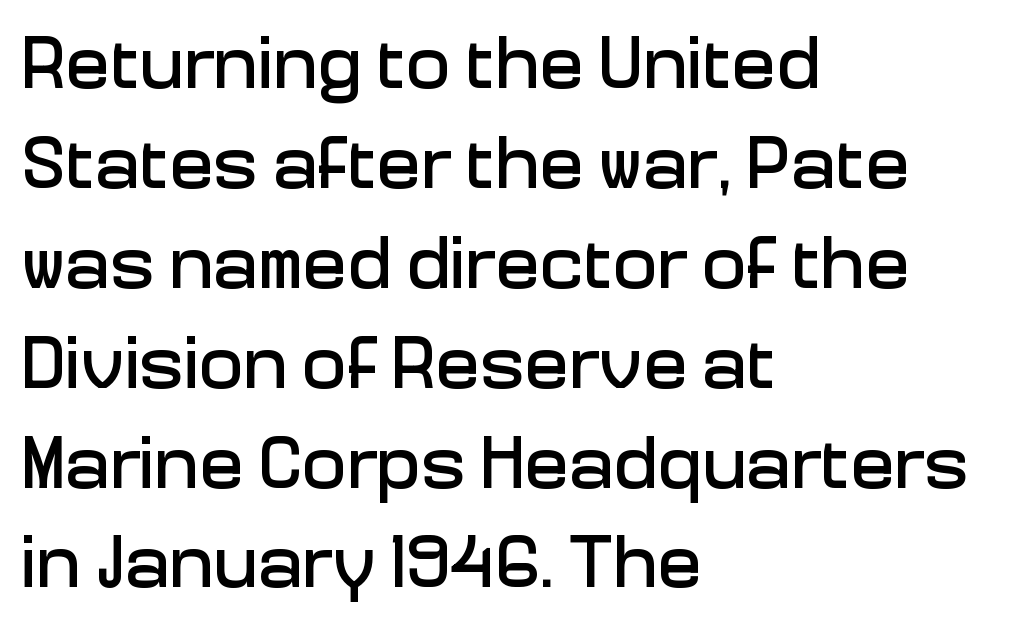
Spacing between characters is what you'd get straight out of the box. The characters display no serif detailing; their extremities are plain. The passage shown is typed in a proportional face where columns would drift. A clean baseline with only descenders dipping below it. You can tell it's not italic because the verticals are truly vertical.
